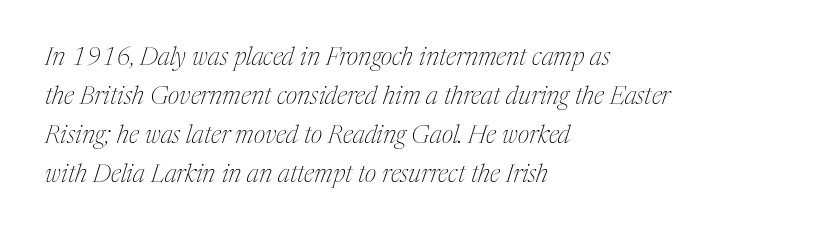
Words appear dense and cohesive because spacing is normal. The text carries the slant typical of an italic or oblique font. The compositor pushed each line to the left boundary. Each new line begins a customary step beneath the previous one. Bold? No — there's no thickening of the strokes. Clear beneath every line of the passage.
